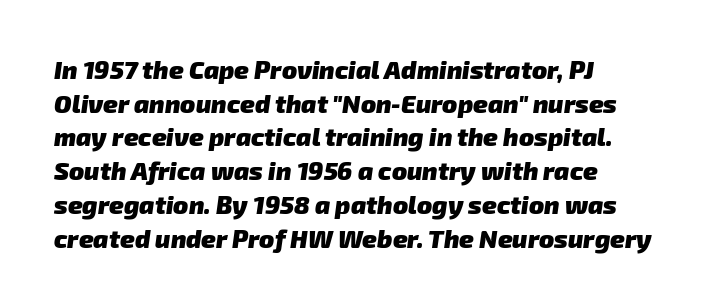
{"bold": "yes", "underline": "no", "align": "left", "line_spacing": "normal", "line_spacing_ratio": 1.35, "letter_spacing": "normal", "letter_spacing_em": 0.0, "glyph_px": 25}
